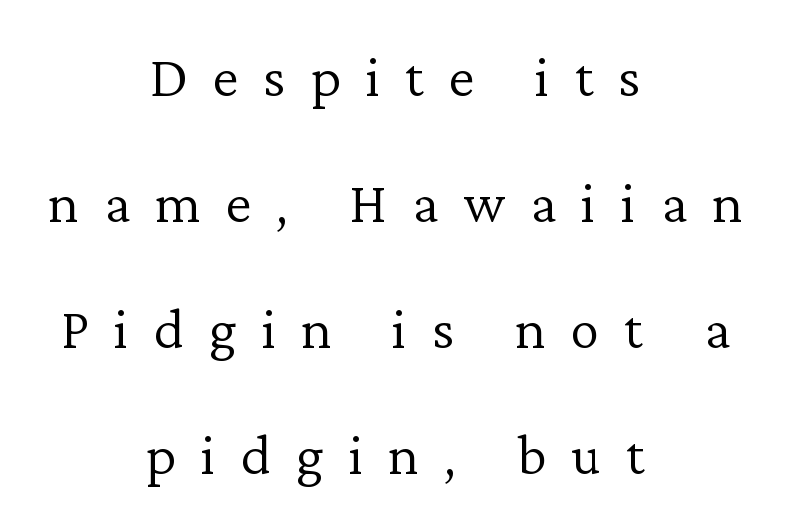
The image shows 58 px light serif type, upright; set centered, loose line spacing (2.17x), unusually wide letter spacing (+0.43 em), not underlined; low stroke contrast and a medium x-height.
